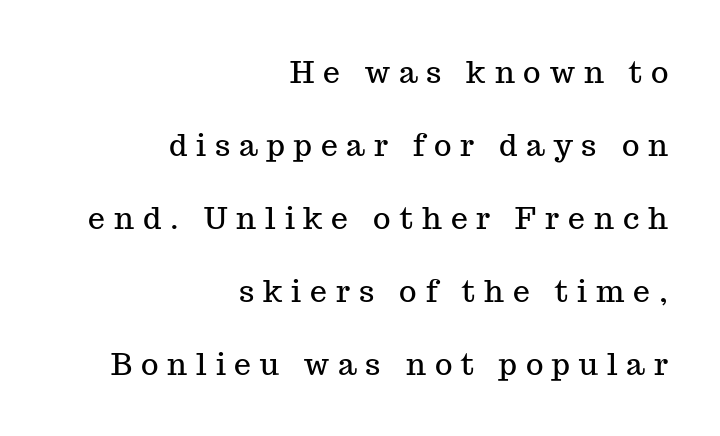
The image shows 30 px serif type, upright; set right-aligned, loose line spacing (2.43x), unusually wide letter spacing (+0.3 em), not underlined; medium stroke contrast and a medium x-height.
